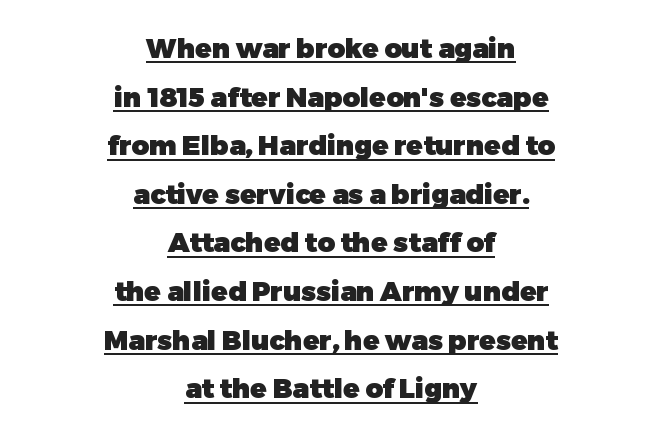
{"italic": "no", "bold": "yes", "underline": "yes", "align": "center", "line_spacing_ratio": 1.8, "letter_spacing": "normal", "letter_spacing_em": 0.0, "glyph_px": 27}
